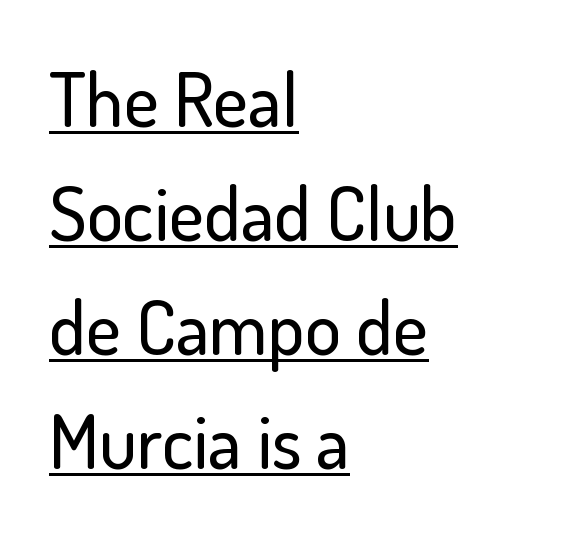
{"serif": "no", "italic": "no", "width": "normal", "stroke_contrast": "low", "x_height": "small", "monospaced": "no", "underline": "yes", "align": "left", "line_spacing": "normal", "line_spacing_ratio": 1.52, "letter_spacing": "normal", "letter_spacing_em": 0.0, "glyph_px": 75}
